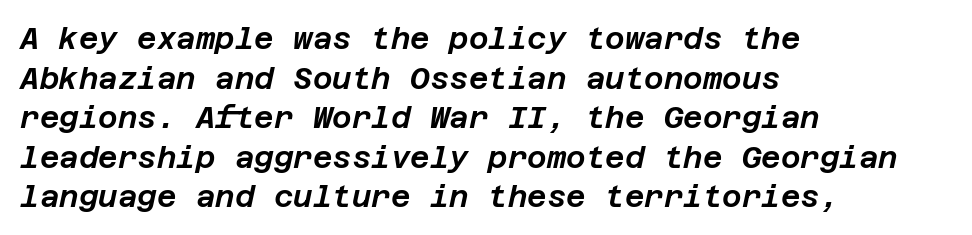
A student would call this left alignment; a typographer would say flush left, rag right. Interline gaps are of average width in this sample. Looking at the ascenders, they clearly lean. Decoration check: the copy has no underline. Tracking value appears to be zero — textbook default spacing.
